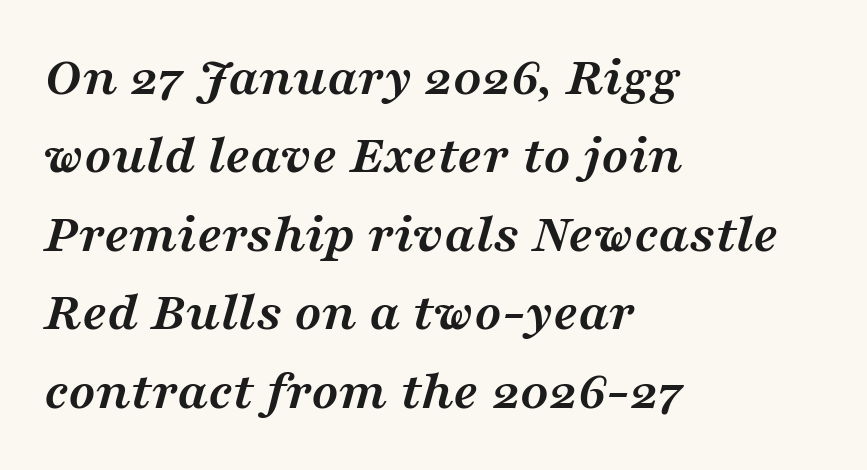
The image shows 56 px semibold, wide serif type, italic (leaning right); set left-aligned, normal line spacing (1.4x), normal letter spacing, not underlined; medium stroke contrast and a medium x-height.
